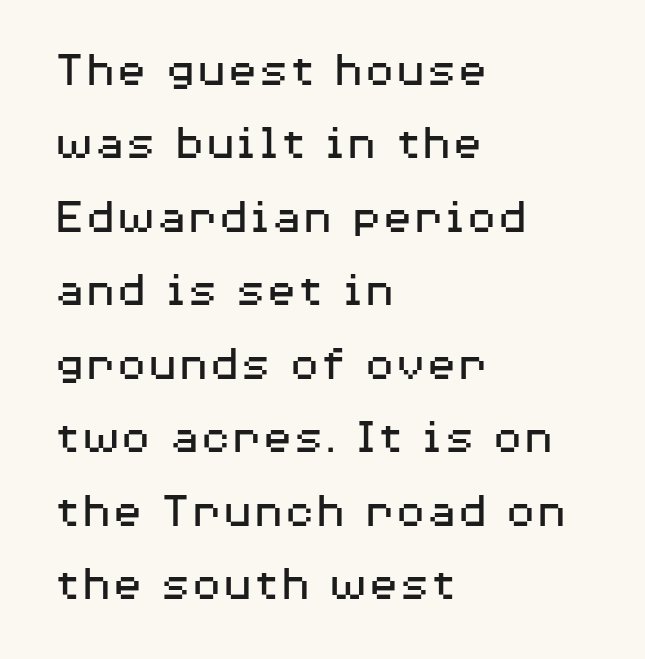
Q: Is the text bold? A: No.
Q: Is the text italic (slanted)? A: No, it is upright.
Q: Is the typeface a serif or a sans-serif typeface? A: Sans-serif.
Q: Is the text underlined? A: No.
Q: How is the paragraph aligned? A: Left-aligned.
Q: Is the spacing between letters normal or unusually wide? A: Normal.
Q: Is the spacing between lines tight, normal or loose? A: Normal.
Q: Width (condensed, normal, or wide)? A: Wide.
Q: Stroke contrast? A: Medium.
Q: x-height? A: Medium.
Q: Monospaced? A: No.
